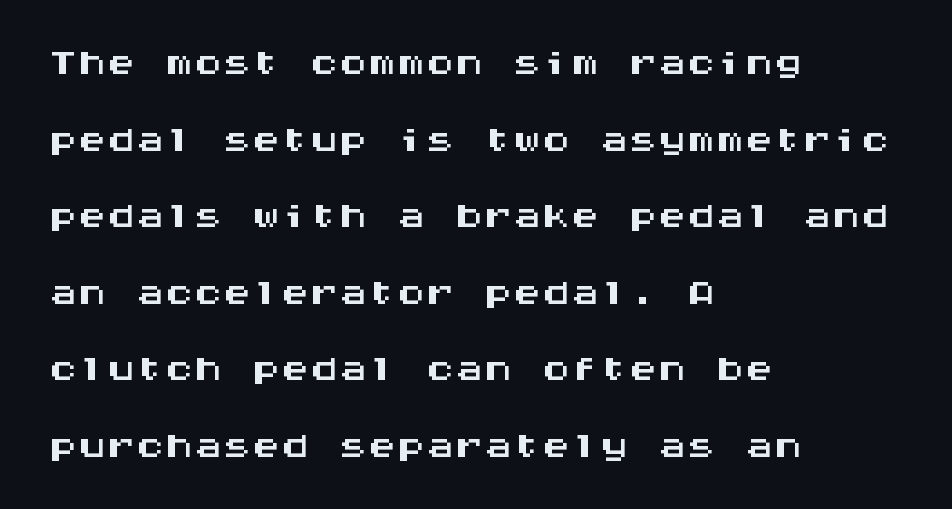
{"serif": "no", "italic": "no", "width": "wide", "stroke_contrast": "medium", "x_height": "large", "monospaced": "yes", "underline": "no", "align": "left", "line_spacing": "normal", "line_spacing_ratio": 1.32, "letter_spacing": "normal", "letter_spacing_em": 0.0, "glyph_px": 58}
